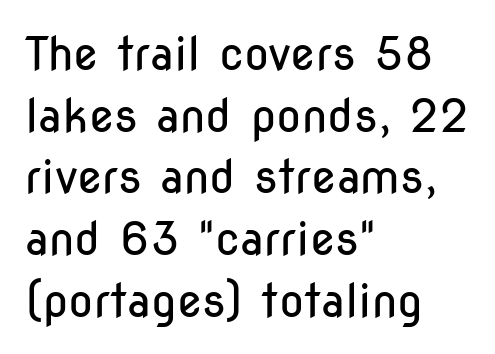
Line starts are locked; line ends wander. The strokes are not fattened; the text isn't bold. No word sits above an underline. This is the regular roman posture of the typeface. The block of text has a typical density, with ordinary space between rows. The line texture is even and compact thanks to regular tracking.
